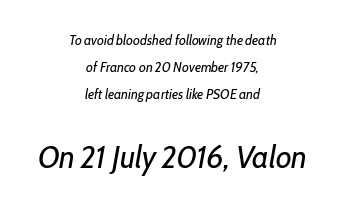
There is no visible air inserted between adjacent glyphs. Regarding leading, the lines here are spaced well apart. Tall strokes in this sample are angled rather than plumb. Block two is the big one; block one sits smaller above it.
